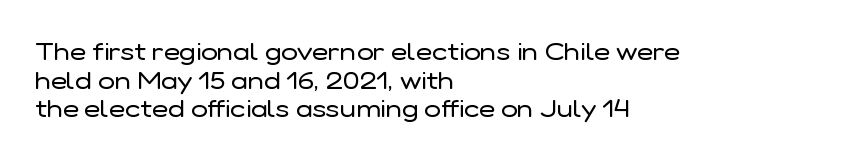
Q: Is the text bold? A: No.
Q: Is the text italic (slanted)? A: No, it is upright.
Q: Is the text underlined? A: No.
Q: How is the paragraph aligned? A: Left-aligned.
Q: Is the spacing between letters normal or unusually wide? A: Normal.
Q: Is the spacing between lines tight, normal or loose? A: Tight.
